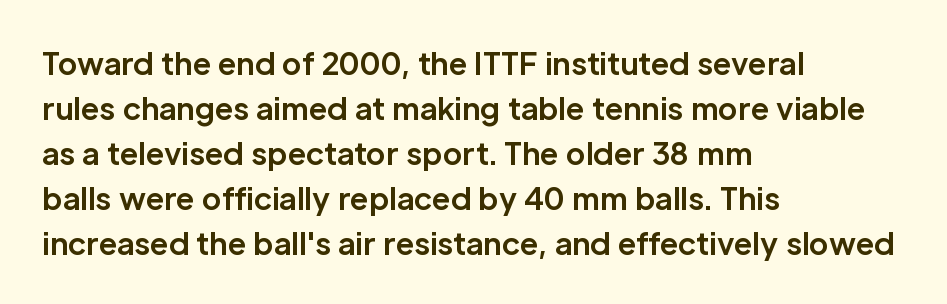
Any mark beneath the type? The region is blank. This is sans-serif lettering, the kind often seen on screens and signage. A dark, heavy texture on the line: the type is bold. The letterforms sit shoulder to shoulder at normal distance.
